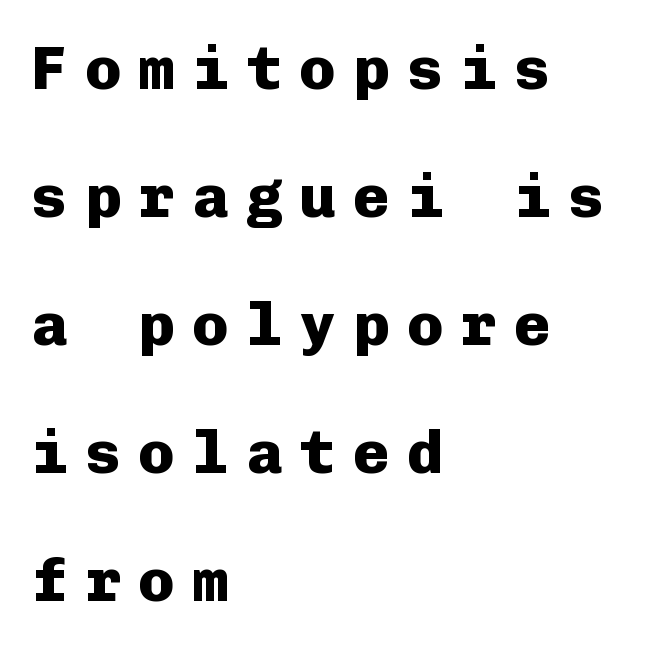
Descender tails drop into unmarked territory. The letters march in equal steps, a hallmark of fixed-pitch type. Loose tracking; the words dissolve into strings of separated letters. Is the type bold? Yes — the strokes are clearly thick and heavy. These lines are composed in type without serifs.
